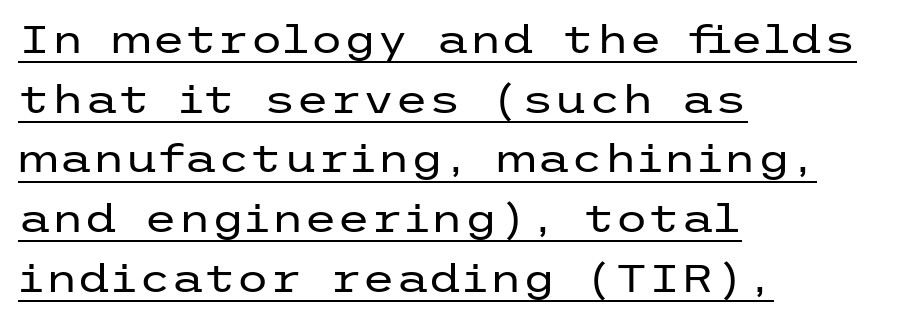
{"serif": "no", "italic": "no", "bold": "no", "weight": "regular", "width": "wide", "stroke_contrast": "low", "x_height": "medium", "underline": "yes", "align": "left", "line_spacing": "normal", "line_spacing_ratio": 1.57, "letter_spacing": "normal", "letter_spacing_em": 0.0, "glyph_px": 38}
